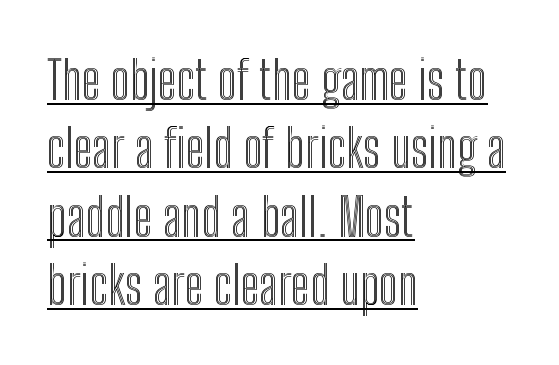
Quick note: interline space is typical. The lettering is marked with a stroke running underneath it. Note the varied advance widths — an 'i' is clearly narrower than an 'm'. The setting favours the left margin, as ordinary paragraphs usually do. The axis of the letterforms is exactly vertical.
